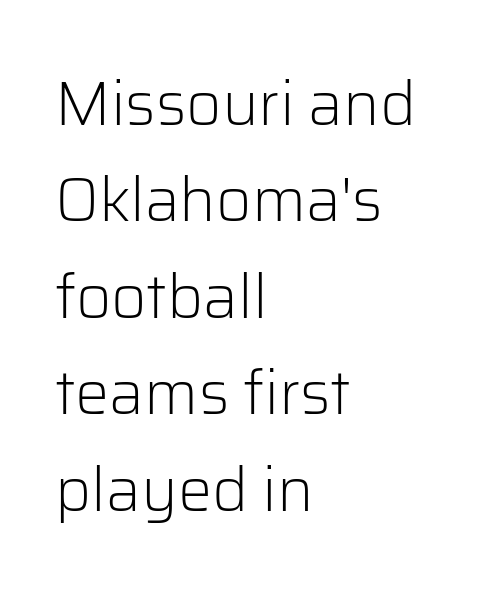
{"serif": "no", "italic": "no", "bold": "no", "weight": "light", "width": "normal", "stroke_contrast": "low", "x_height": "medium", "monospaced": "no", "underline": "no", "align": "left", "line_spacing": "normal", "line_spacing_ratio": 1.58, "letter_spacing": "normal", "letter_spacing_em": 0.0, "glyph_px": 61}
